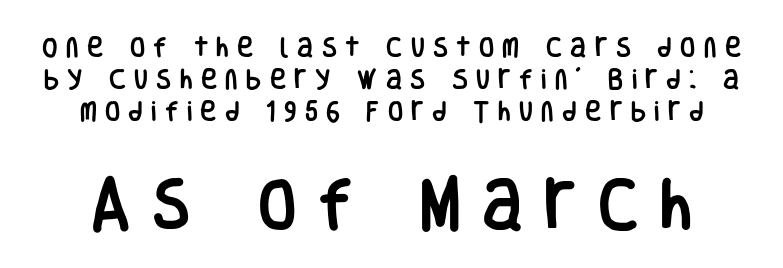
The following chunk of copy outweighs the initial chunk in type size. Tall strokes in this sample are plumb rather than angled. The string is rendered with underlining switched off. This sample has the flowing, uneven cadence of proportional lettering. This is sans-serif lettering, the kind often seen on screens and signage. Regular leading.
